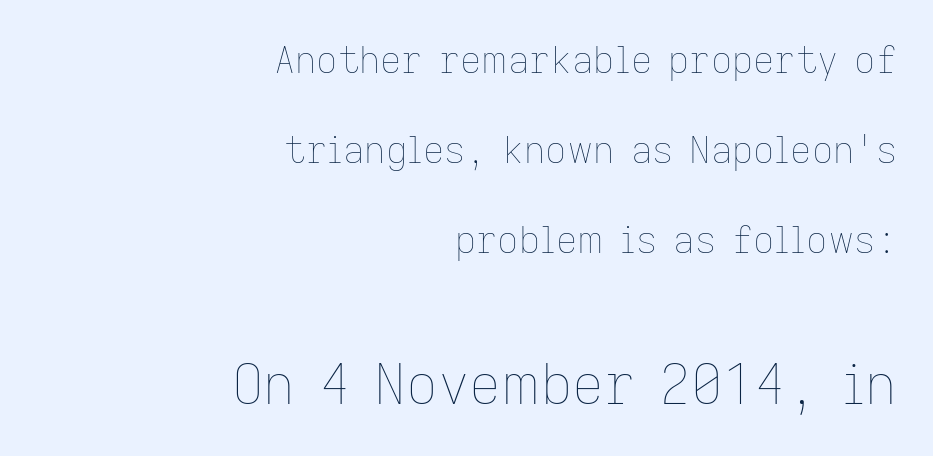
The image shows 55 px thin type, upright; set right-aligned, loose line spacing (2.43x), normal letter spacing, not underlined; the second (bottom) block is 1.49x larger; low stroke contrast and a medium x-height.
